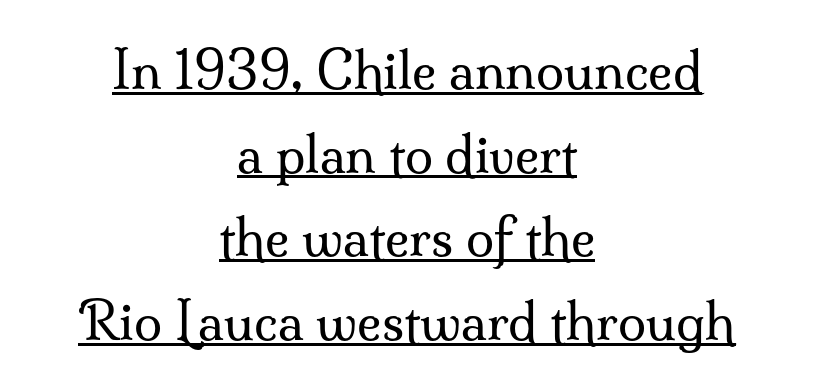
The image shows 51 px regular-weight serif type, upright; set centered, normal line spacing (1.64x), normal letter spacing, underlined; medium stroke contrast and a small x-height.
